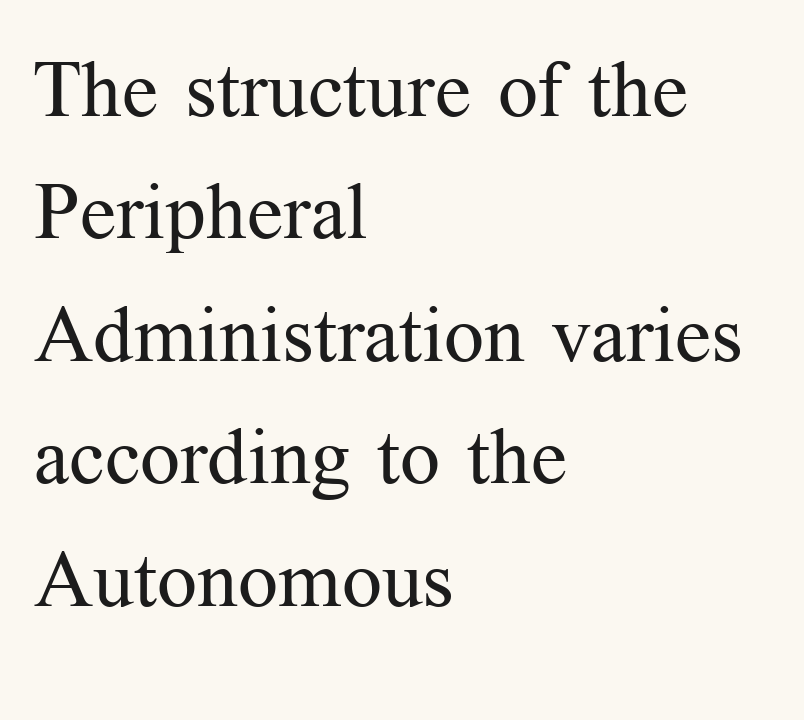
Q: Is the text bold? A: No.
Q: Is the text italic (slanted)? A: No, it is upright.
Q: Is the typeface a serif or a sans-serif typeface? A: Serif.
Q: Is the text underlined? A: No.
Q: How is the paragraph aligned? A: Left-aligned.
Q: Is the spacing between letters normal or unusually wide? A: Normal.
Q: Is the spacing between lines tight, normal or loose? A: Normal.
Q: Width (condensed, normal, or wide)? A: Normal.
Q: Stroke contrast? A: Medium.
Q: x-height? A: Medium.
Q: Monospaced? A: No.
